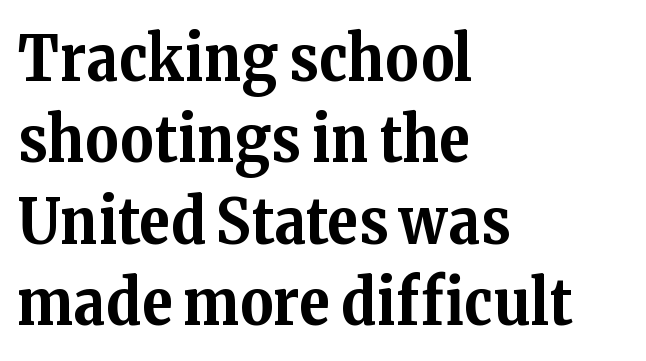
These lines are rendered in a variable-pitch font. The letters sit at their default tracking, neither squeezed nor spread. In terms of weight, the rendering is a true, heavy bold. The specimen omits any rule beneath the text block's lines. Ascenders rise straight up at ninety degrees.
